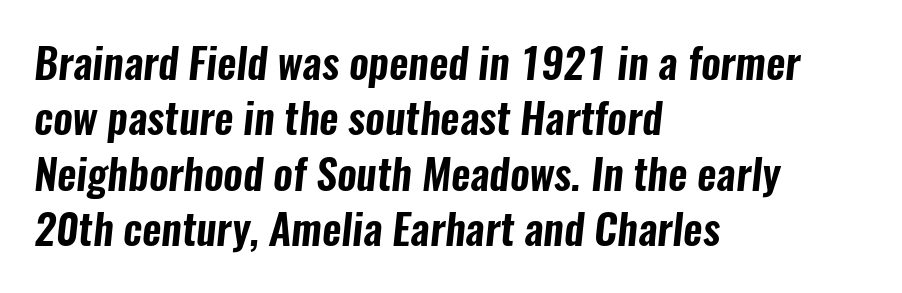
{"serif": "no", "width": "condensed", "stroke_contrast": "low", "x_height": "medium", "monospaced": "no", "underline": "no", "align": "left", "line_spacing": "normal", "line_spacing_ratio": 1.32, "letter_spacing": "normal", "letter_spacing_em": 0.0, "glyph_px": 42}
